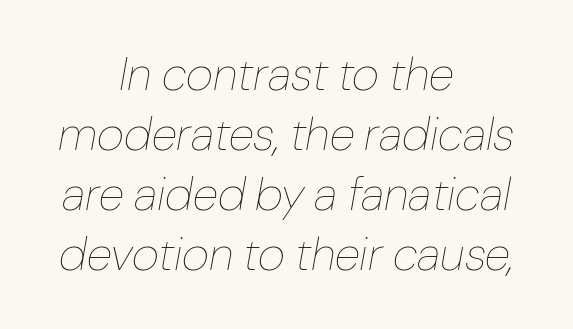
{"italic": "yes", "lean": "right", "slant_degrees": 10, "bold": "no", "weight": "thin", "width": "normal", "stroke_contrast": "low", "x_height": "medium", "monospaced": "no", "underline": "no", "align": "center", "line_spacing": "normal", "line_spacing_ratio": 1.28, "letter_spacing": "normal", "letter_spacing_em": 0.0, "glyph_px": 47}
